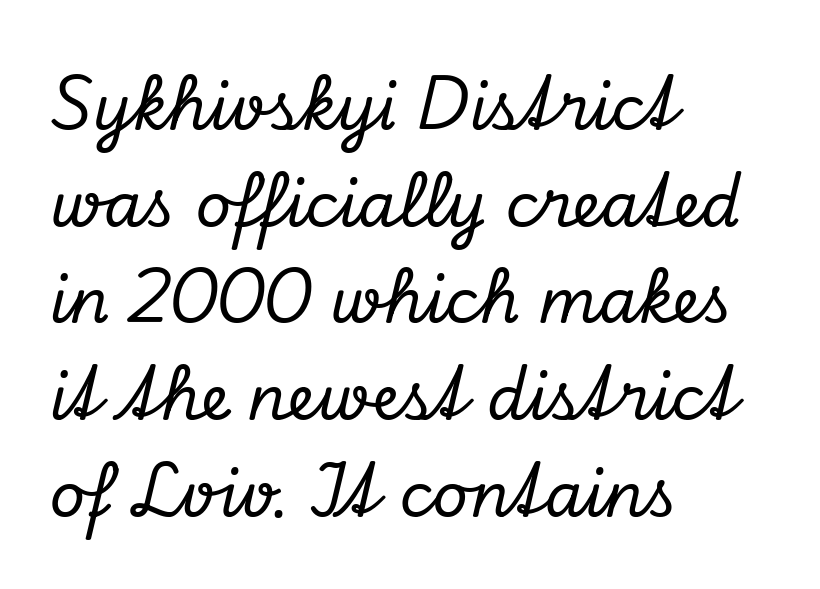
Proportional: the letters do not fall into vertical columns. Short note: letters normally spaced. When letters slant like this, we call the style italic. Evenly set lines give the paragraph a standard silhouette.
